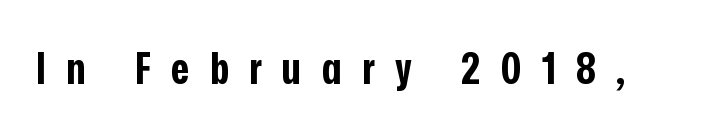
The image shows 44 px bold, condensed sans-serif type, upright; set unusually wide letter spacing (+0.47 em), not underlined; low stroke contrast and a medium x-height.
